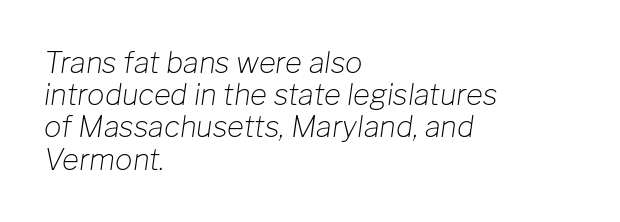
The image shows 29 px light type, italic (leaning right); set left-aligned, tight line spacing (1.11x), normal letter spacing, not underlined; low stroke contrast and a medium x-height.
